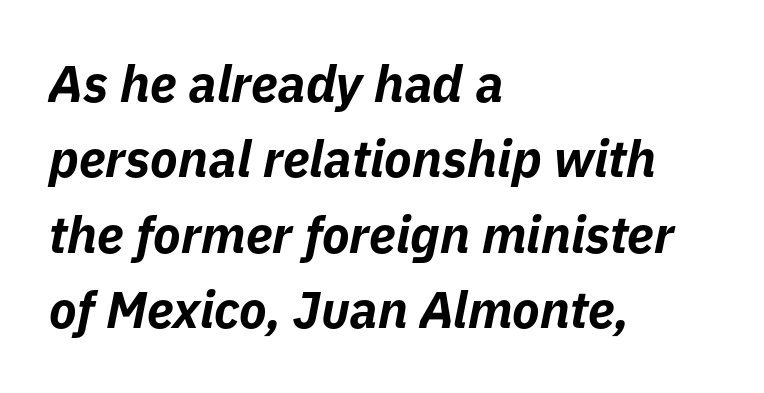
{"italic": "yes", "lean": "right", "slant_degrees": 11, "bold": "yes", "weight": "bold", "width": "normal", "stroke_contrast": "low", "x_height": "medium", "monospaced": "no", "underline": "no", "align": "left", "line_spacing": "normal", "line_spacing_ratio": 1.48, "letter_spacing": "normal", "letter_spacing_em": 0.0, "glyph_px": 51}
